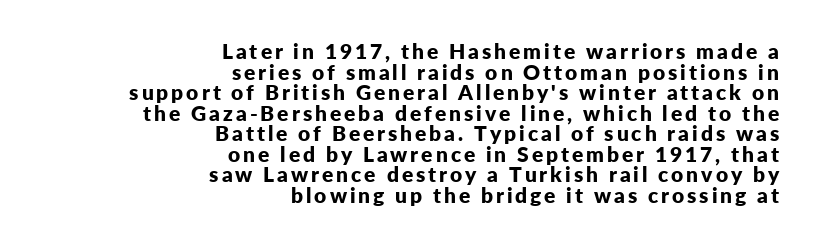
The lines are quadded right. Descenders are the only things crossing below the line. Cramped leading. Students, this is bold: see how much ink each stroke carries.
